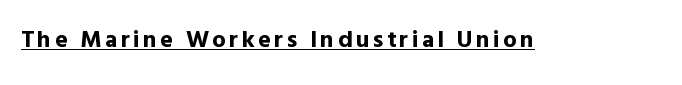
The string is rendered with underlining switched on. The face used here has the dense, thick strokes of a bold. This is roman type, the default non-slanted kind.
